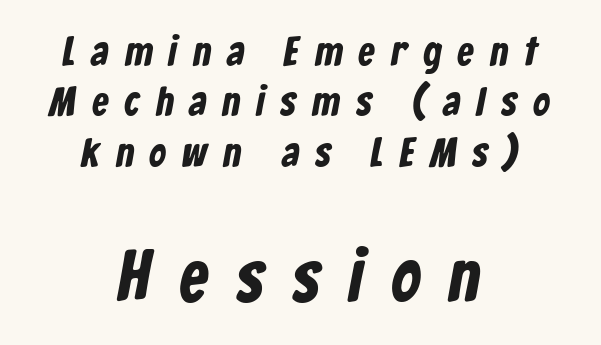
{"serif": "no", "bold": "yes", "weight": "bold", "width": "condensed", "stroke_contrast": "low", "x_height": "medium", "monospaced": "no", "underline": "no", "align": "center", "line_spacing_ratio": 1.23, "letter_spacing": "wide", "letter_spacing_em": 0.4, "larger_block": "second", "size_ratio": 1.76, "glyph_px": 72}
